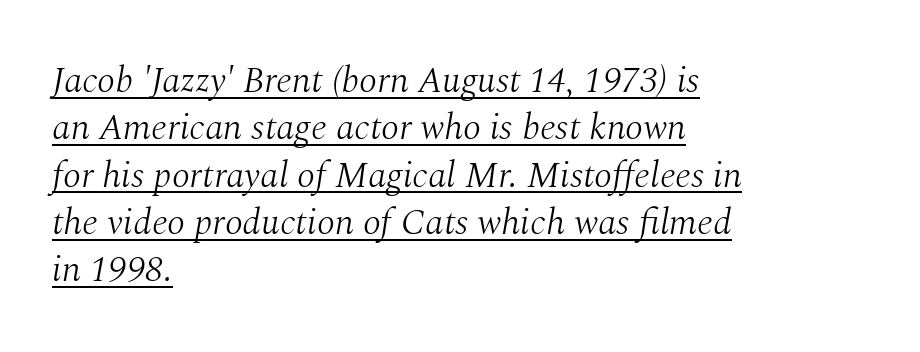
The image shows 37 px light serif type, italic (leaning right); set left-aligned, normal line spacing (1.28x), normal letter spacing, underlined; medium stroke contrast and a medium x-height.
